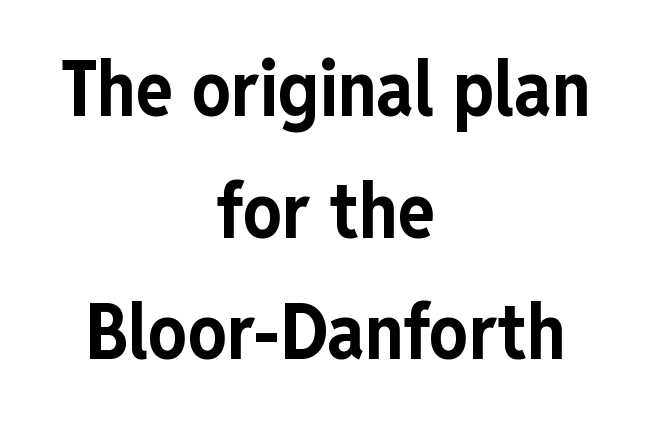
The image shows 77 px bold, condensed sans-serif type, upright; set centered, normal line spacing (1.58x), normal letter spacing, not underlined; low stroke contrast and a medium x-height.
